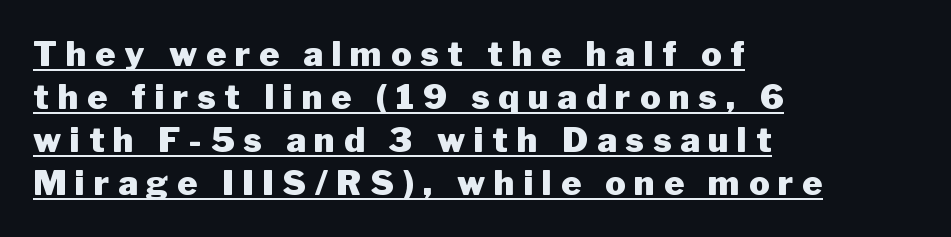
Horizontal bands of white between lines are of average thickness. Caption: lettering with a line underneath. A sans-serif font was chosen for this passage. This is roman type, the default non-slanted kind.
